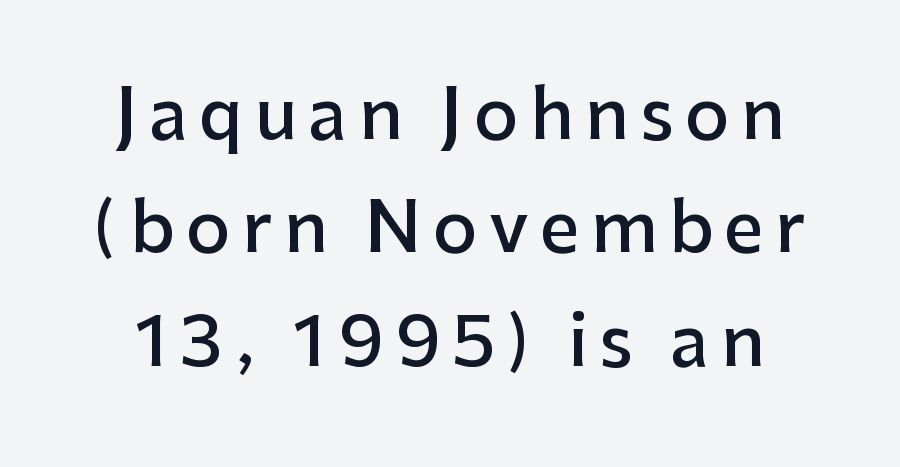
{"serif": "no", "italic": "no", "bold": "semi", "weight": "semibold", "width": "normal", "stroke_contrast": "low", "x_height": "medium", "monospaced": "no", "underline": "no", "align": "center", "line_spacing": "normal", "line_spacing_ratio": 1.62, "glyph_px": 70}
